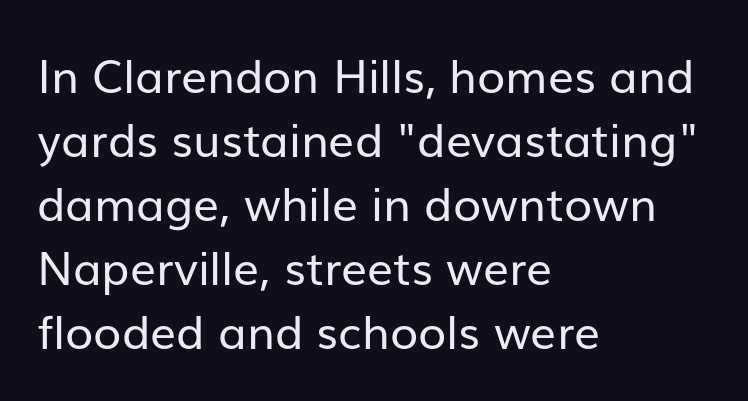
These lines are set flush left with a ragged right edge. No extra tracking has been applied to these lines. Does the type have serifs? No, each stem ends abruptly. Summary of weight: not heavy and not bold.
